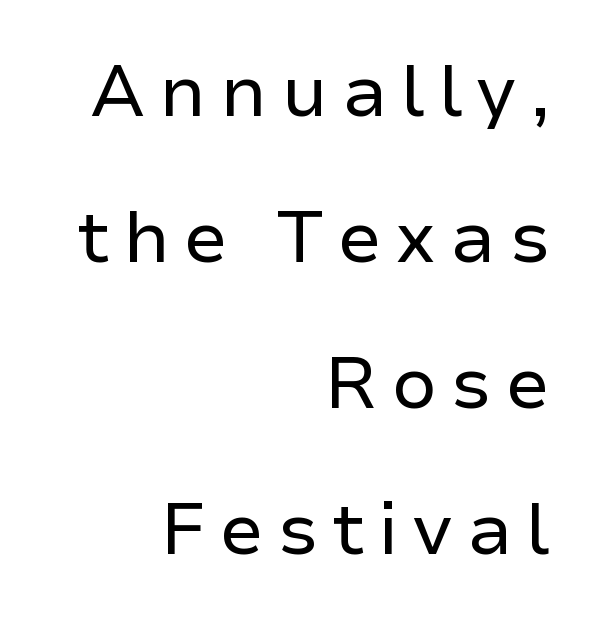
{"serif": "no", "italic": "no", "bold": "no", "weight": "regular", "width": "normal", "stroke_contrast": "low", "x_height": "medium", "monospaced": "no", "underline": "no", "align": "right", "line_spacing": "loose", "line_spacing_ratio": 2.0, "glyph_px": 73}
